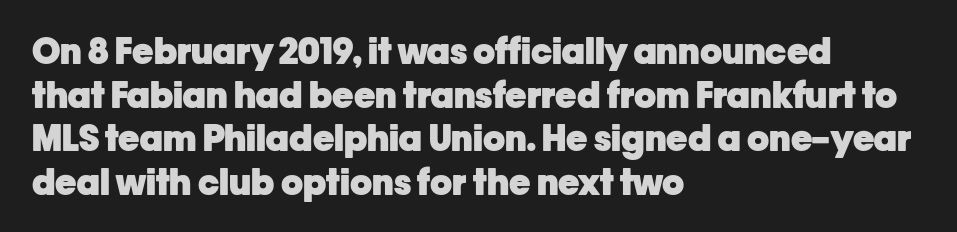
The image shows 36 px heavy sans-serif type, upright; set left-aligned, line spacing 1.21x, normal letter spacing, not underlined; low stroke contrast and a medium x-height.
